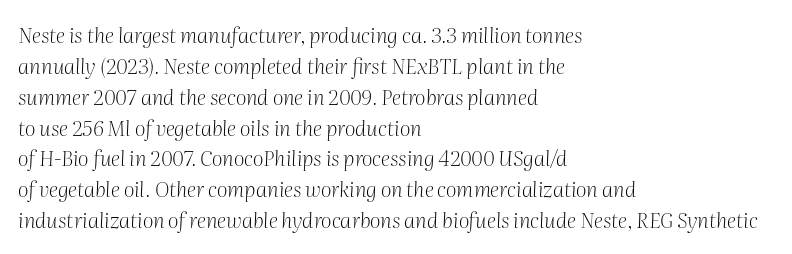
The image shows 21 px text type, italic (leaning right); set left-aligned, normal line spacing (1.47x), normal letter spacing, not underlined.
